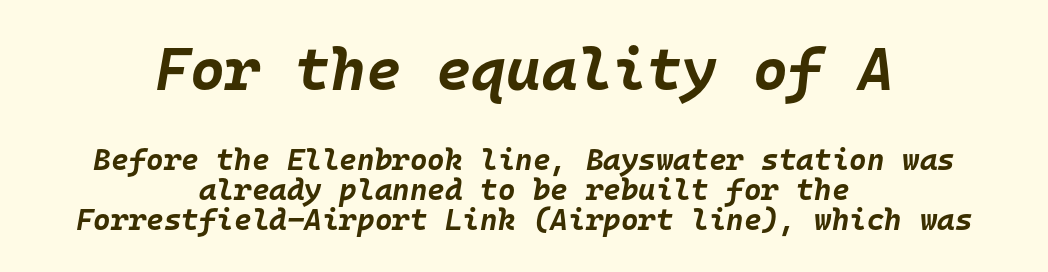
Q: Is the text bold? A: Yes.
Q: Is the text italic (slanted)? A: Yes, it leans right by about 10 degrees.
Q: Is the text underlined? A: No.
Q: How is the paragraph aligned? A: Centered.
Q: Is the spacing between letters normal or unusually wide? A: Normal.
Q: Is the spacing between lines tight, normal or loose? A: Tight.
Q: Which block of text is set in a larger size, the first (top) or the second (bottom)? A: The first (top) one.
Q: Width (condensed, normal, or wide)? A: Normal.
Q: Stroke contrast? A: Low.
Q: x-height? A: Large.
Q: Monospaced? A: Yes.
